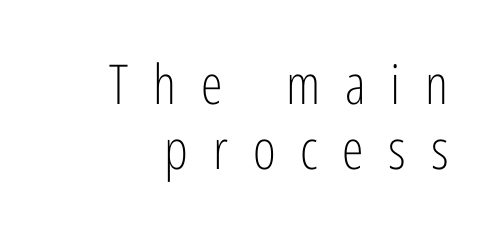
Compared with a typical body face, this is equally light or lighter still. One-word summary of the alignment: right. Check where the strokes stop: nothing finishes them off — pure sans. The axis of the letterforms is exactly vertical.
